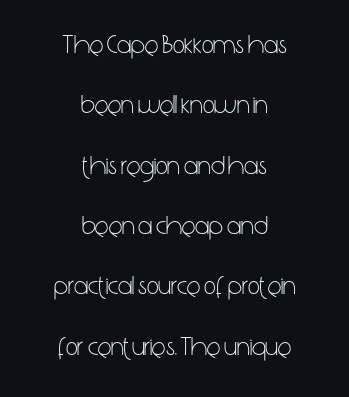
{"italic": "no", "bold": "no", "underline": "no", "align": "center", "line_spacing": "loose", "line_spacing_ratio": 2.32, "letter_spacing": "normal", "letter_spacing_em": 0.0, "glyph_px": 26}
